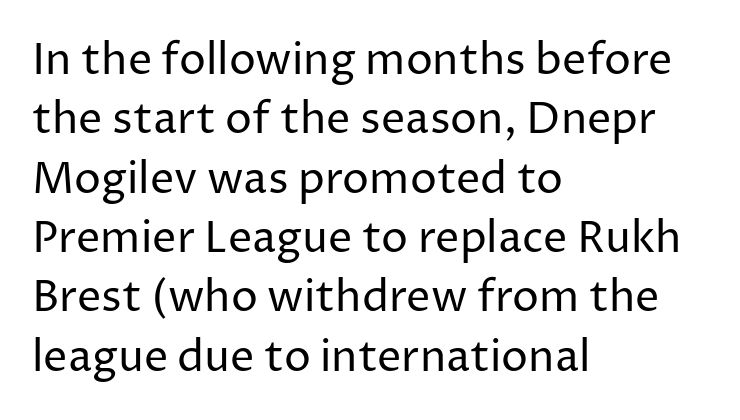
{"serif": "no", "italic": "no", "bold": "no", "weight": "regular", "width": "normal", "stroke_contrast": "low", "x_height": "medium", "monospaced": "no", "underline": "no", "align": "left", "line_spacing": "normal", "line_spacing_ratio": 1.38, "letter_spacing": "normal", "letter_spacing_em": 0.0, "glyph_px": 43}
